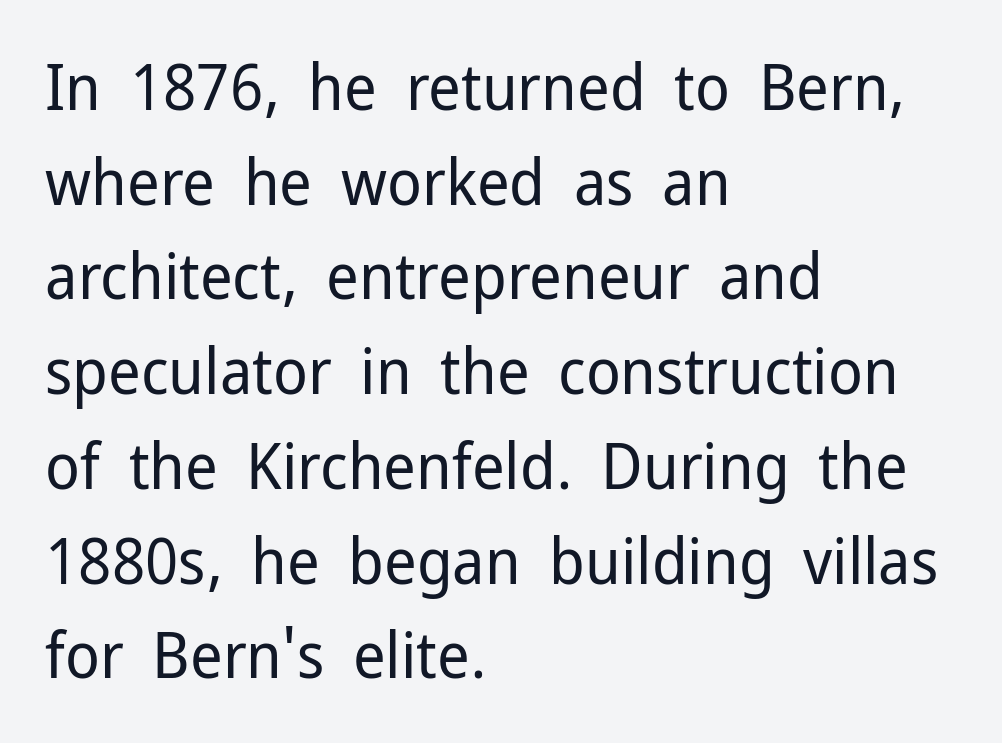
The characters are drawn with everyday or finer stroke widths. The axis of the letterforms is exactly vertical. The zone under the glyphs is completely vacant. A sans-serif font was chosen for this passage.
